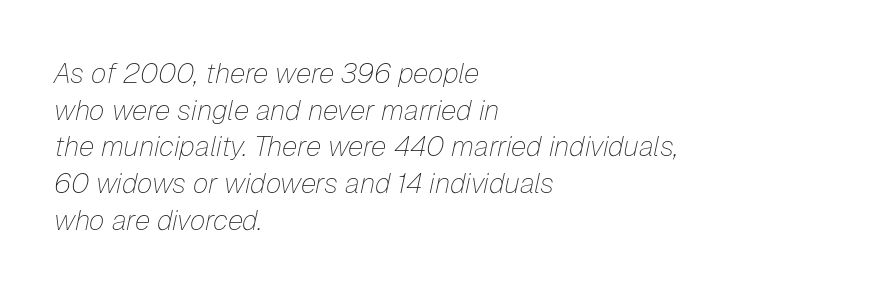
Do the characters align in a grid? No, the font is proportional. The foot of each line stays bare and open. The typography opts for an oblique posture over an upright one. Horizontal bands of white between lines are of average thickness. The font sits on the lighter half of the weight spectrum, regular included. These lines stack with their left ends in a neat column.
